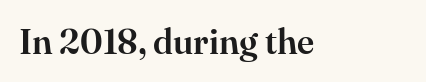
Q: Is the text italic (slanted)? A: No, it is upright.
Q: Is the typeface a serif or a sans-serif typeface? A: Serif.
Q: Is the text underlined? A: No.
Q: Is the spacing between letters normal or unusually wide? A: Normal.
Q: Width (condensed, normal, or wide)? A: Normal.
Q: Stroke contrast? A: High.
Q: x-height? A: Small.
Q: Monospaced? A: No.
